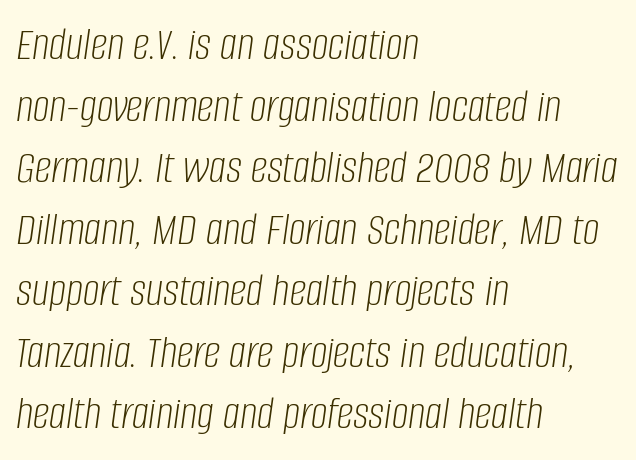
Q: Is the text bold? A: No.
Q: Is the text italic (slanted)? A: Yes, it leans right by about 8 degrees.
Q: Is the text underlined? A: No.
Q: How is the paragraph aligned? A: Left-aligned.
Q: Is the spacing between letters normal or unusually wide? A: Normal.
Q: Is the spacing between lines tight, normal or loose? A: Normal.
Q: Width (condensed, normal, or wide)? A: Condensed.
Q: Stroke contrast? A: Low.
Q: x-height? A: Large.
Q: Monospaced? A: No.
